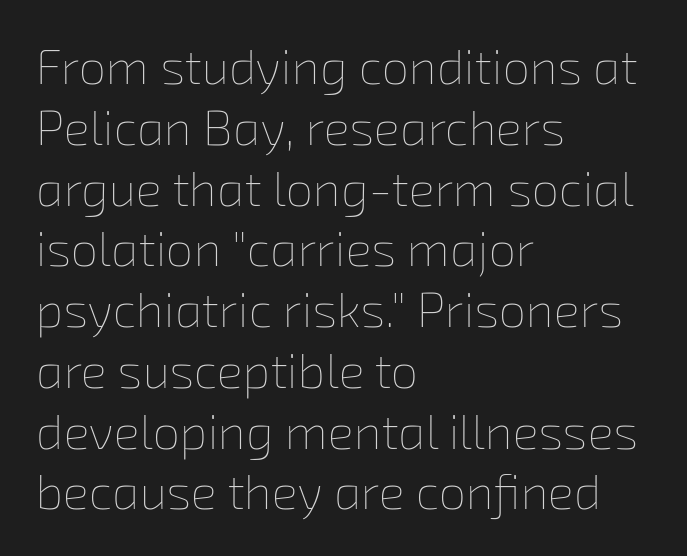
{"bold": "no", "weight": "thin", "width": "normal", "stroke_contrast": "low", "x_height": "medium", "monospaced": "no", "underline": "no", "align": "left", "line_spacing_ratio": 1.24, "letter_spacing": "normal", "letter_spacing_em": 0.0, "glyph_px": 49}
